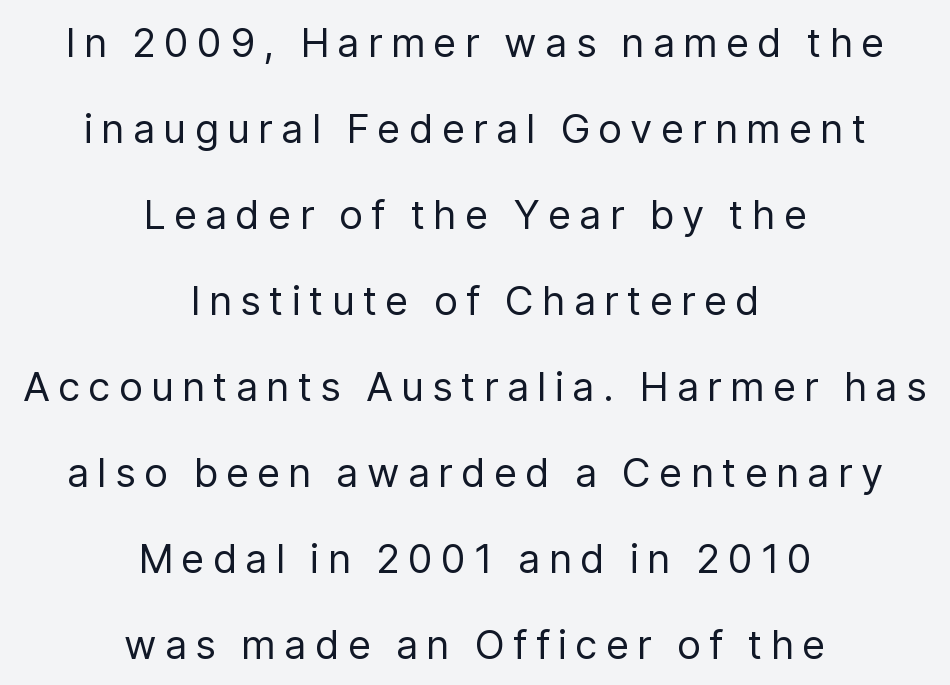
{"serif": "no", "italic": "no", "bold": "no", "weight": "regular", "width": "normal", "stroke_contrast": "low", "x_height": "medium", "monospaced": "no", "underline": "no", "align": "center", "line_spacing": "loose", "line_spacing_ratio": 2.15, "letter_spacing": "wide", "letter_spacing_em": 0.2, "glyph_px": 40}
